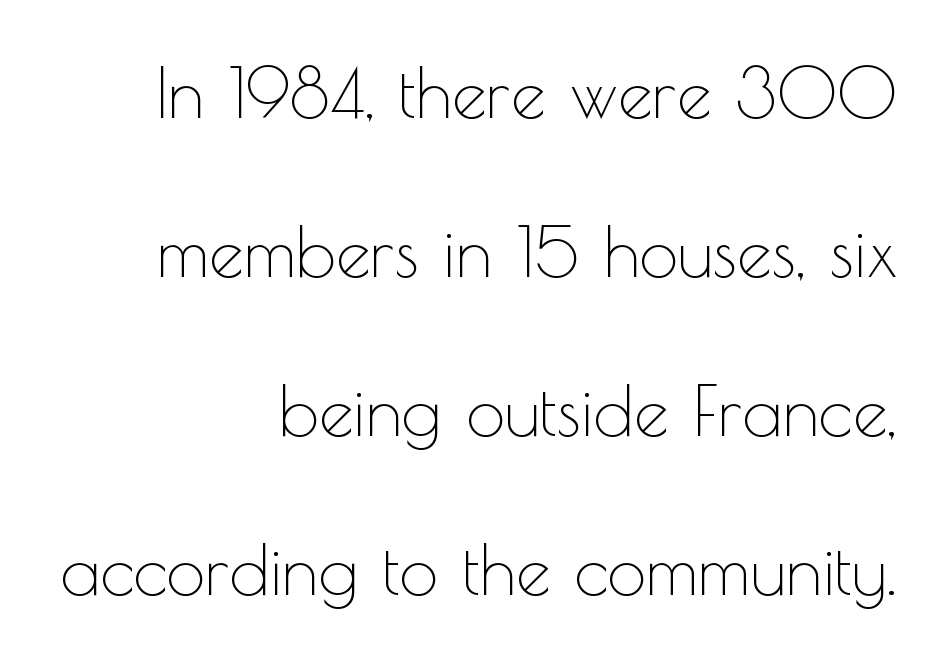
{"serif": "no", "italic": "no", "bold": "no", "weight": "thin", "width": "normal", "x_height": "small", "monospaced": "no", "underline": "no", "align": "right", "line_spacing": "loose", "line_spacing_ratio": 2.27, "letter_spacing": "normal", "letter_spacing_em": 0.0, "glyph_px": 70}
